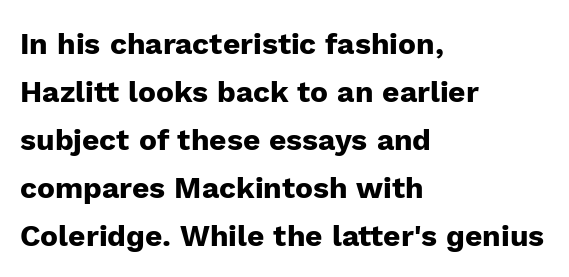
Q: Is the text bold? A: Yes.
Q: Is the text italic (slanted)? A: No, it is upright.
Q: Is the typeface a serif or a sans-serif typeface? A: Sans-serif.
Q: Is the text underlined? A: No.
Q: How is the paragraph aligned? A: Left-aligned.
Q: Is the spacing between letters normal or unusually wide? A: Normal.
Q: Is the spacing between lines tight, normal or loose? A: Normal.
Q: Width (condensed, normal, or wide)? A: Normal.
Q: Stroke contrast? A: Low.
Q: x-height? A: Medium.
Q: Monospaced? A: No.
